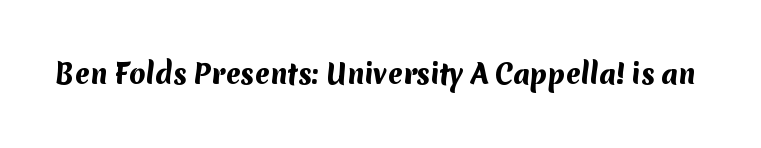
Set as a true bold cut, around the 700 mark. No word sits above an underline. Nothing unusual about the tracking: characters are spaced as the font intends.
